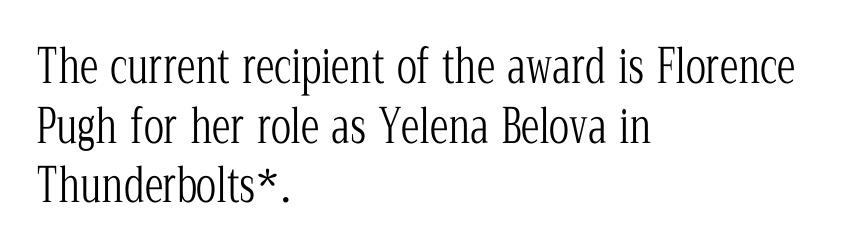
Q: Is the text bold? A: No.
Q: Is the text italic (slanted)? A: No, it is upright.
Q: Is the typeface a serif or a sans-serif typeface? A: Serif.
Q: Is the text underlined? A: No.
Q: How is the paragraph aligned? A: Left-aligned.
Q: Is the spacing between letters normal or unusually wide? A: Normal.
Q: Is the spacing between lines tight, normal or loose? A: Normal.
Q: Width (condensed, normal, or wide)? A: Condensed.
Q: Stroke contrast? A: Low.
Q: x-height? A: Medium.
Q: Monospaced? A: No.
